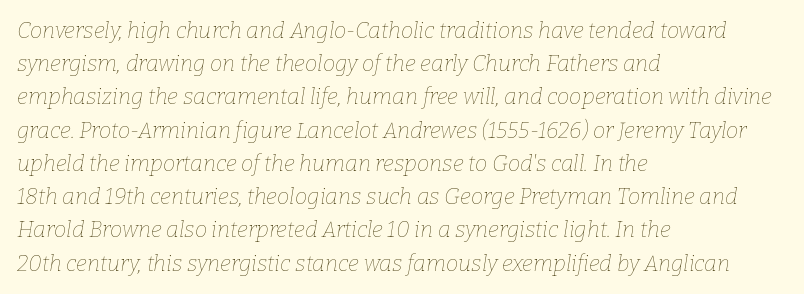
The strokes are not fattened; the text isn't bold. Just letters on the line, the space beneath them empty. Horizontal bands of white between lines are of average thickness. Reading down the block, your eye returns to a fixed left position each line. Look at the tracking — it's just the regular setting, nothing added. Rendered with sloped, italic letterforms.
